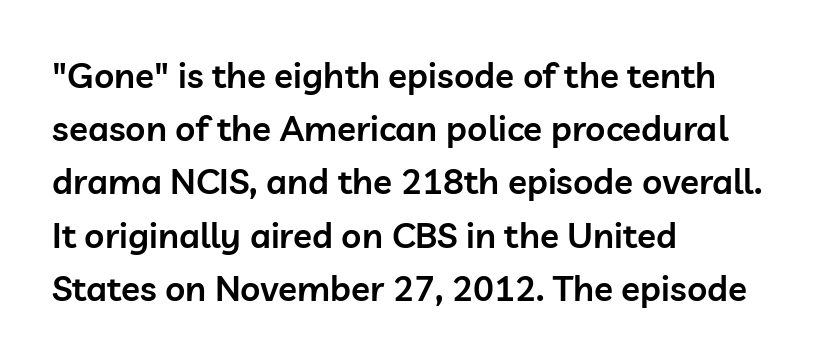
{"serif": "no", "italic": "no", "bold": "semi", "weight": "semibold", "width": "normal", "stroke_contrast": "low", "x_height": "medium", "monospaced": "no", "underline": "no", "align": "left", "line_spacing": "normal", "line_spacing_ratio": 1.52, "letter_spacing": "normal", "letter_spacing_em": 0.0, "glyph_px": 35}
